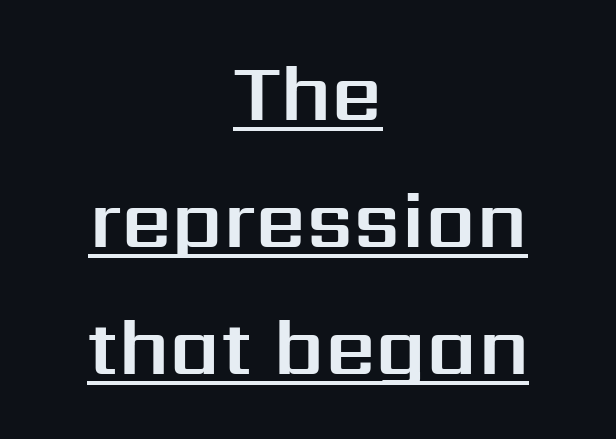
The image shows 80 px sans-serif type, upright; set centered, normal line spacing (1.59x), normal letter spacing, underlined; medium stroke contrast and a medium x-height.
